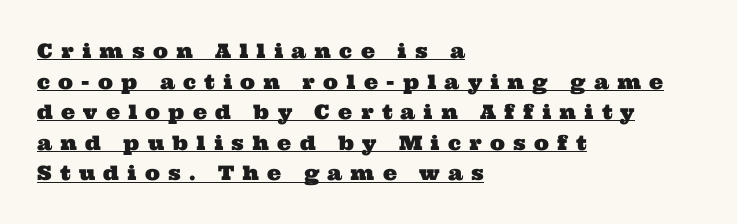
{"underline": "yes", "align": "left", "line_spacing": "normal", "line_spacing_ratio": 1.53, "letter_spacing": "wide", "letter_spacing_em": 0.41, "glyph_px": 20}
